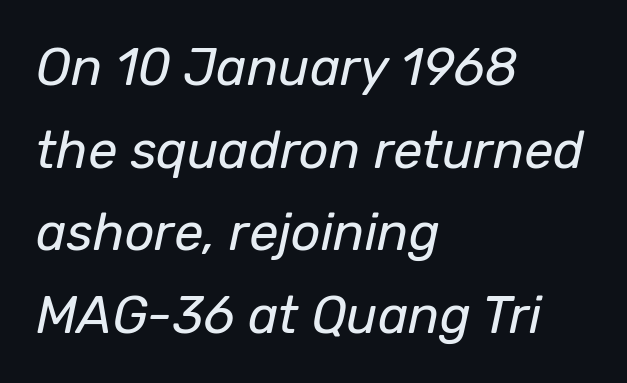
Every row of glyphs begins at an identical x-position on the left. Letters rest on an invisible, unmarked baseline. The letterforms sit at book weight or below. Nothing unusual about the tracking: characters are spaced as the font intends.
